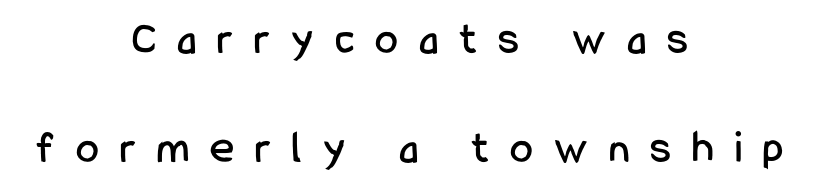
Short and long lines alike share a common midpoint. The area under the type is left untouched. Successive baselines arrive slowly, with a big drop between each. Note the varied advance widths — an 'i' is clearly narrower than an 'm'. The font family rendered here belongs to the sans-serif group.
